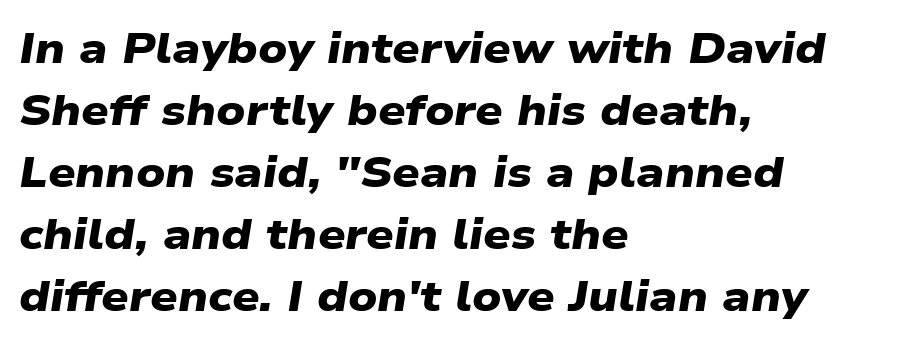
The image shows 43 px heavy, wide sans-serif type; set left-aligned, normal line spacing (1.44x), normal letter spacing, not underlined; low stroke contrast and a medium x-height.
